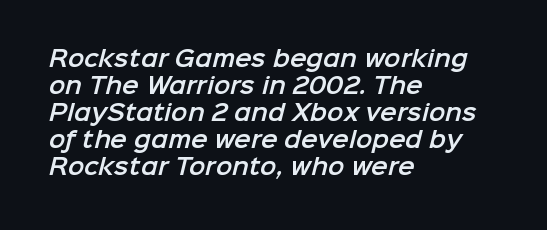
Quick note: underline off. There is no visible air inserted between adjacent glyphs. Where is the straight margin? On the left.
